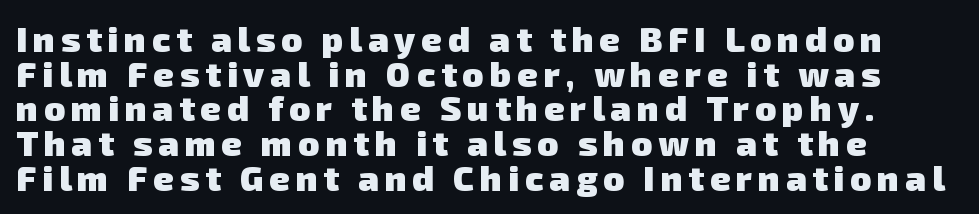
The image shows 35 px heavy sans-serif type; set left-aligned, tight line spacing (0.99x), not underlined; low stroke contrast and a medium x-height.
